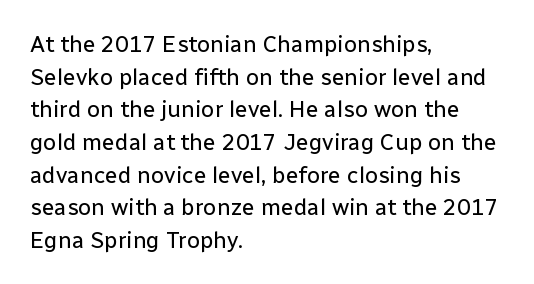
Q: Is the text bold? A: No.
Q: Is the text italic (slanted)? A: No, it is upright.
Q: Is the text underlined? A: No.
Q: How is the paragraph aligned? A: Left-aligned.
Q: Is the spacing between letters normal or unusually wide? A: Normal.
Q: Is the spacing between lines tight, normal or loose? A: Normal.
